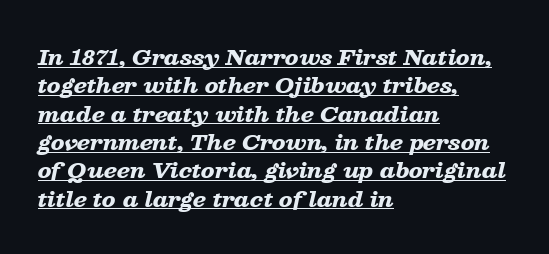
{"italic": "yes", "lean": "right", "slant_degrees": 13, "bold": "yes", "underline": "yes", "align": "left", "line_spacing": "normal", "line_spacing_ratio": 1.35, "letter_spacing": "normal", "letter_spacing_em": 0.0, "glyph_px": 21}
